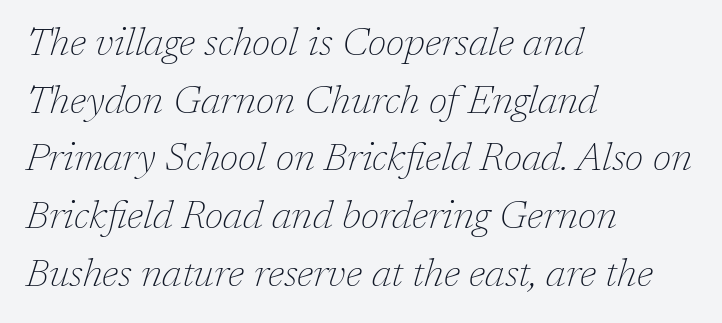
Q: Is the text bold? A: No.
Q: Is the text italic (slanted)? A: Yes, it leans right by about 17 degrees.
Q: Is the typeface a serif or a sans-serif typeface? A: Serif.
Q: Is the text underlined? A: No.
Q: How is the paragraph aligned? A: Left-aligned.
Q: Is the spacing between letters normal or unusually wide? A: Normal.
Q: Is the spacing between lines tight, normal or loose? A: Normal.
Q: Width (condensed, normal, or wide)? A: Normal.
Q: Stroke contrast? A: Low.
Q: x-height? A: Medium.
Q: Monospaced? A: No.
